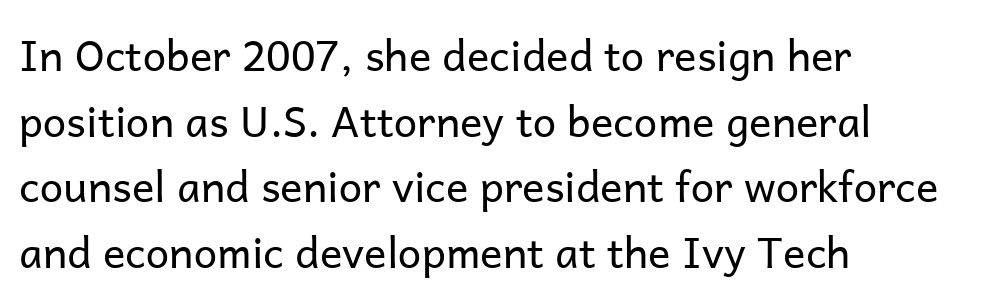
Q: Is the text bold? A: No.
Q: Is the text italic (slanted)? A: No, it is upright.
Q: Is the typeface a serif or a sans-serif typeface? A: Sans-serif.
Q: Is the text underlined? A: No.
Q: How is the paragraph aligned? A: Left-aligned.
Q: Is the spacing between letters normal or unusually wide? A: Normal.
Q: Is the spacing between lines tight, normal or loose? A: Normal.
Q: Width (condensed, normal, or wide)? A: Normal.
Q: Stroke contrast? A: Low.
Q: x-height? A: Medium.
Q: Monospaced? A: No.
